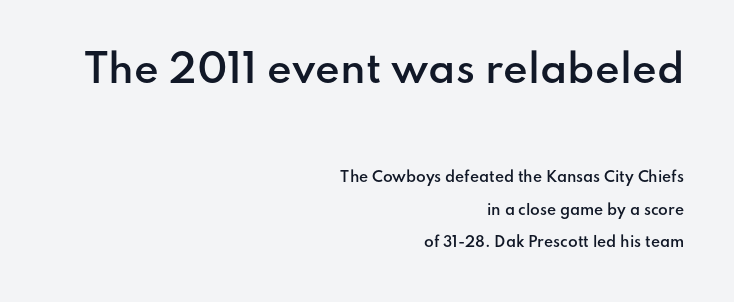
{"serif": "no", "italic": "no", "bold": "semi", "weight": "semibold", "width": "normal", "stroke_contrast": "low", "x_height": "small", "monospaced": "no", "underline": "no", "align": "right", "line_spacing": "loose", "line_spacing_ratio": 2.33, "letter_spacing": "normal", "letter_spacing_em": 0.0, "larger_block": "first", "size_ratio": 2.71, "glyph_px": 38}
